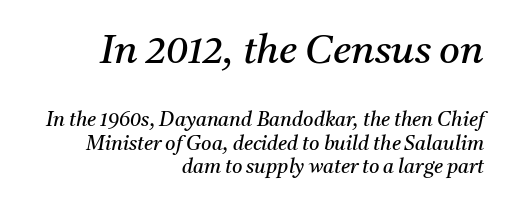
{"serif": "yes", "italic": "yes", "lean": "right", "slant_degrees": 11, "bold": "no", "weight": "regular", "width": "normal", "stroke_contrast": "medium", "x_height": "medium", "monospaced": "no", "underline": "no", "align": "right", "line_spacing_ratio": 1.16, "letter_spacing": "normal", "letter_spacing_em": 0.0, "larger_block": "first", "size_ratio": 2.0, "glyph_px": 40}
